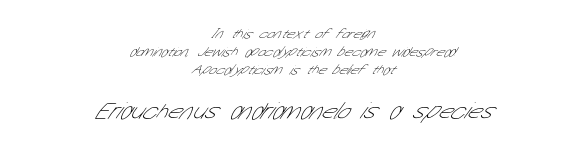
The image shows 24 px text type; set centered, normal line spacing (1.29x), normal letter spacing, not underlined; the second (bottom) block is 1.71x larger.
